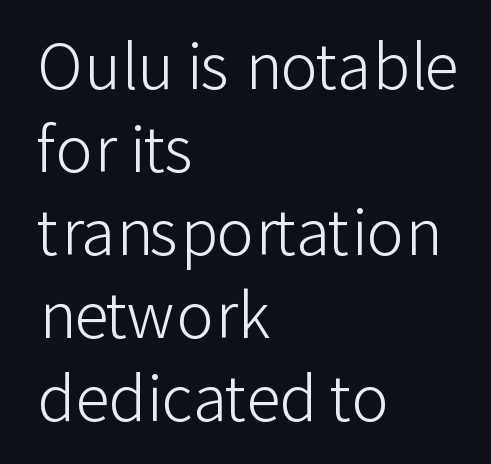
Quick note: not italic, upright. Any mark beneath the type? The region is blank. Stem width sits at or under what a default text font uses. You could not count columns in this text — the font is proportionally spaced. The compositor pushed each line to the left boundary.
